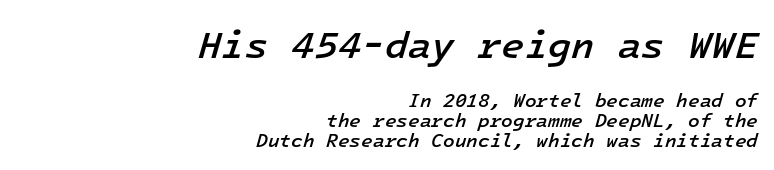
The image shows 38 px semibold type, italic (leaning right), monospaced; set right-aligned, tight line spacing (1.05x), normal letter spacing, not underlined; the first (top) block is 2.0x larger; low stroke contrast and a medium x-height.
